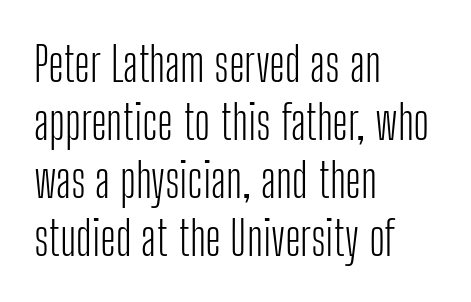
The image shows 48 px light, condensed sans-serif type, upright; set left-aligned, line spacing 1.21x, normal letter spacing, not underlined; low stroke contrast and a medium x-height.
